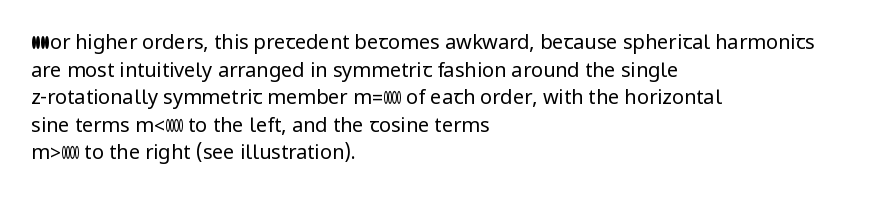
The image shows 20 px text type, upright; set left-aligned, normal line spacing (1.38x), normal letter spacing, not underlined.
